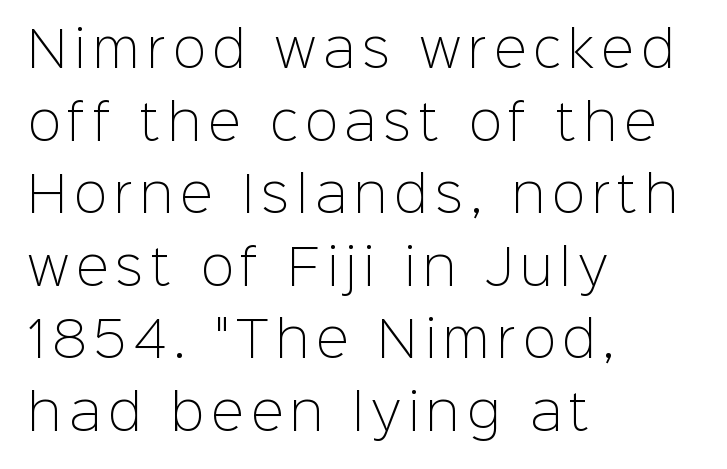
{"serif": "no", "italic": "no", "bold": "no", "weight": "light", "width": "normal", "stroke_contrast": "low", "x_height": "medium", "monospaced": "no", "underline": "no", "align": "left", "line_spacing": "normal", "line_spacing_ratio": 1.48, "glyph_px": 49}
